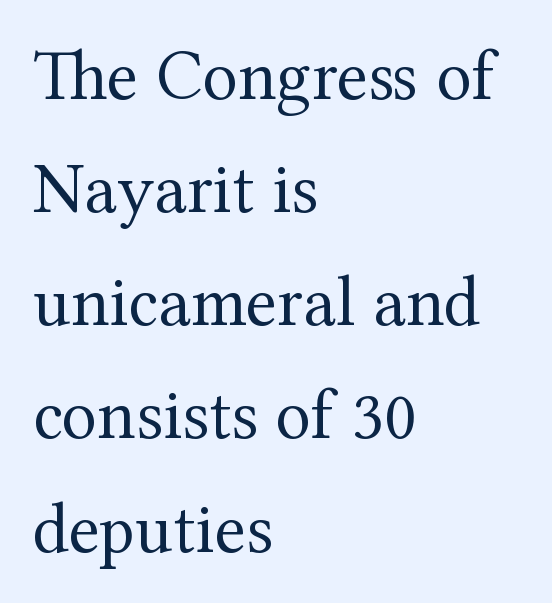
{"serif": "yes", "italic": "no", "bold": "no", "weight": "regular", "width": "normal", "stroke_contrast": "medium", "x_height": "medium", "monospaced": "no", "underline": "no", "align": "left", "line_spacing": "normal", "line_spacing_ratio": 1.55, "letter_spacing": "normal", "letter_spacing_em": 0.0, "glyph_px": 73}
